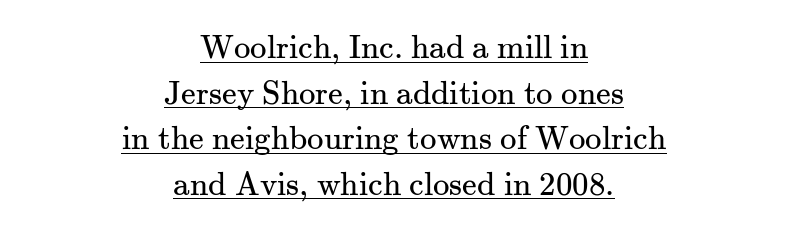
The image shows 33 px regular-weight serif type, upright; set centered, normal line spacing (1.38x), normal letter spacing, underlined; medium stroke contrast and a small x-height.
